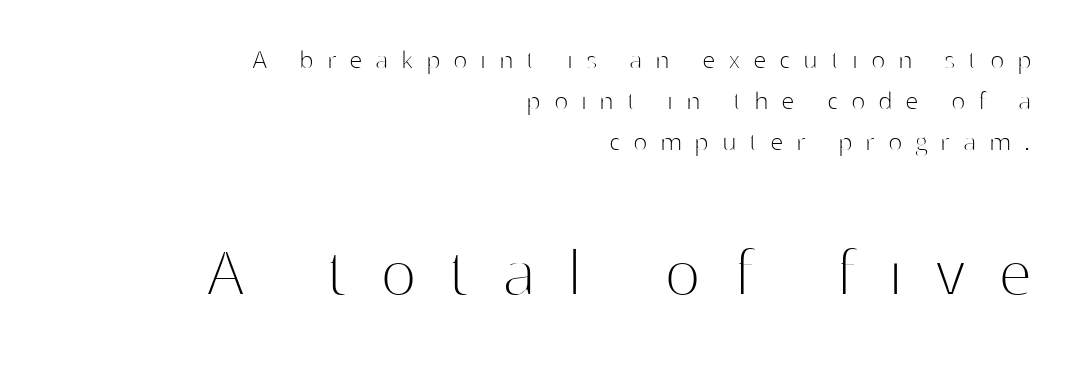
These lines are rendered in a variable-pitch font. Which of the two is more prominent by size? The second, at the bottom. The passage shown has open, widely tracked lettering throughout. This is roman type, the default non-slanted kind.
